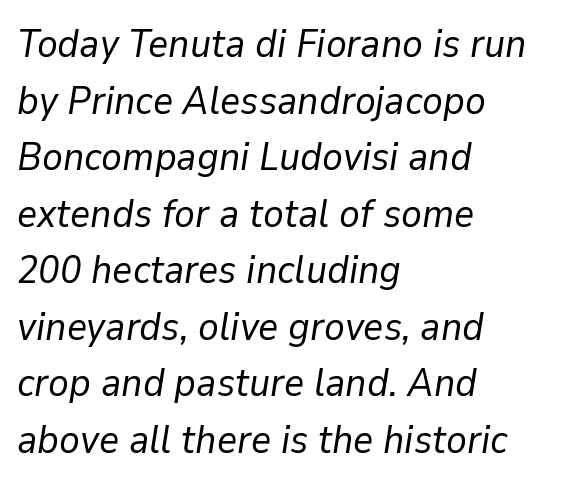
{"italic": "yes", "lean": "right", "slant_degrees": 9, "bold": "no", "weight": "regular", "width": "normal", "stroke_contrast": "low", "x_height": "medium", "monospaced": "no", "underline": "no", "align": "left", "line_spacing": "normal", "line_spacing_ratio": 1.45, "letter_spacing": "normal", "letter_spacing_em": 0.0, "glyph_px": 39}
